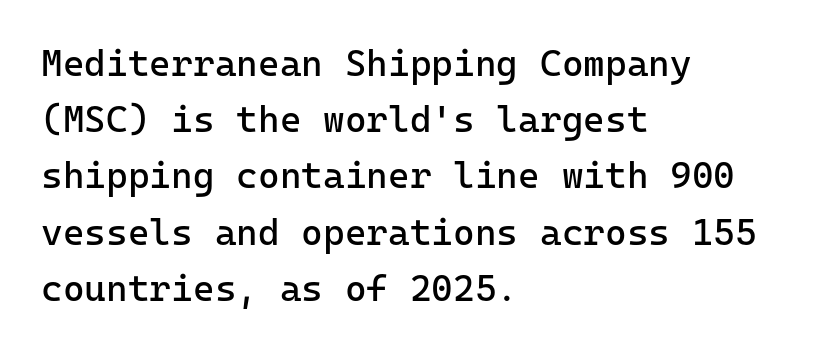
The gaps between neighbouring characters are ordinary and unremarkable. Look at the bottom of the vertical strokes: they stop flat, with no serifs. The passage shown is not bold in any degree. Ascenders rise straight up at ninety degrees. Successive baselines arrive at the customary interval.
